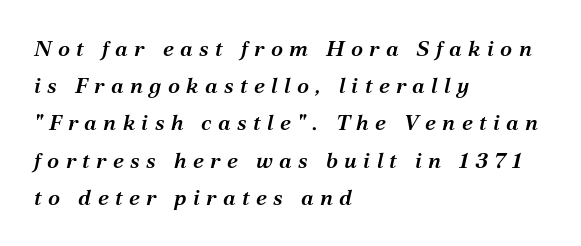
The image shows 22 px text type, italic (leaning right); set left-aligned, normal line spacing (1.69x), unusually wide letter spacing (+0.29 em), not underlined.
